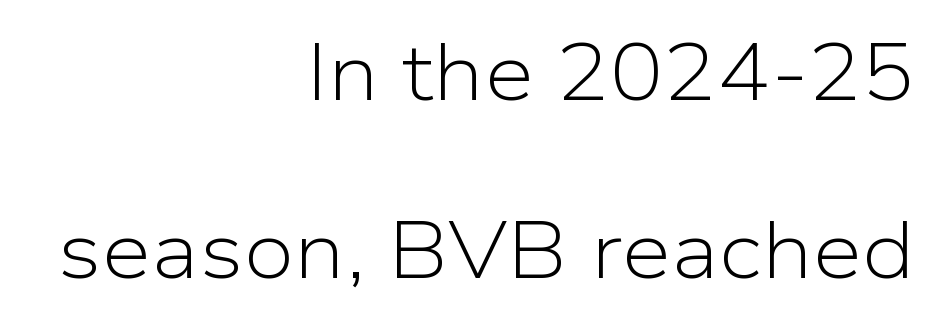
Q: Is the text bold? A: No.
Q: Is the text italic (slanted)? A: No, it is upright.
Q: Is the typeface a serif or a sans-serif typeface? A: Sans-serif.
Q: Is the text underlined? A: No.
Q: How is the paragraph aligned? A: Right-aligned.
Q: Is the spacing between letters normal or unusually wide? A: Normal.
Q: Is the spacing between lines tight, normal or loose? A: Loose.
Q: Width (condensed, normal, or wide)? A: Normal.
Q: Stroke contrast? A: Low.
Q: x-height? A: Medium.
Q: Monospaced? A: No.
